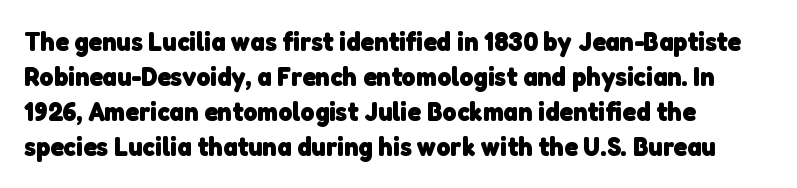
{"bold": "yes", "underline": "no", "align": "left", "line_spacing": "normal", "line_spacing_ratio": 1.3, "letter_spacing": "normal", "letter_spacing_em": 0.0, "glyph_px": 27}
